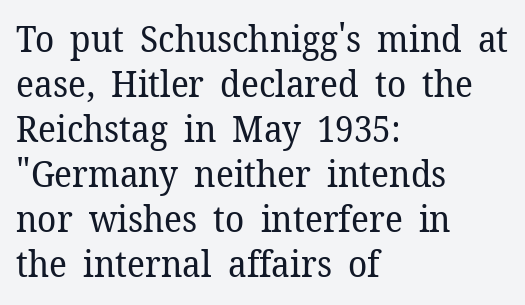
The image shows 36 px regular-weight serif type, upright; set left-aligned, normal line spacing (1.25x), normal letter spacing, not underlined; low stroke contrast and a medium x-height.
